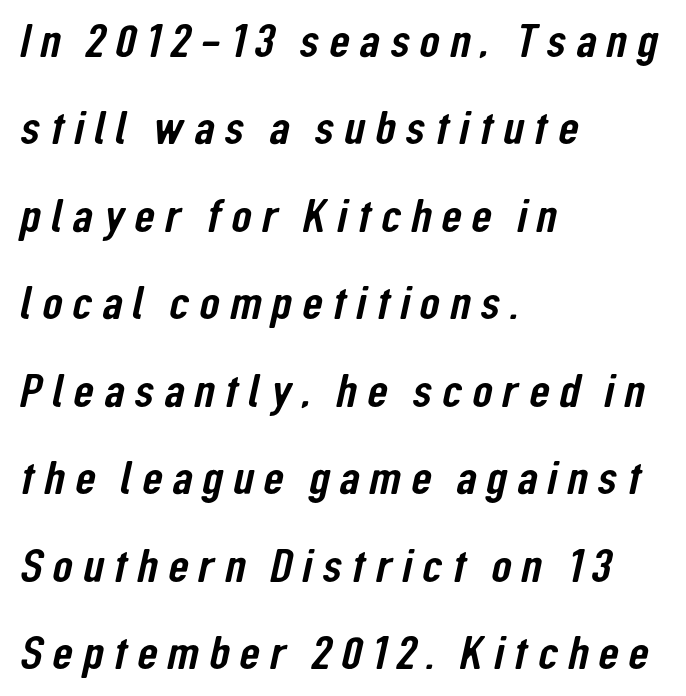
The rendering anchors every line to the left-hand side. The gap between lines stays unmarked. Check where the strokes stop: nothing finishes them off — pure sans. Characters follow at a spacing far wider than the type designer built in. This sample has the flowing, uneven cadence of proportional lettering.
